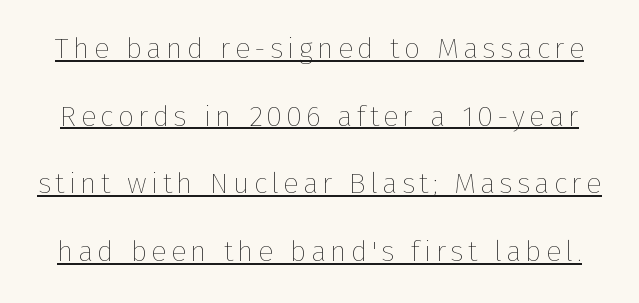
The image shows 29 px thin type, upright; set loose line spacing (2.33x), underlined; low stroke contrast and a medium x-height.
